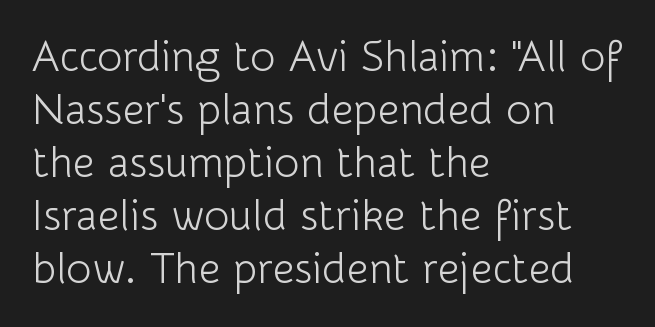
{"serif": "no", "italic": "no", "bold": "no", "weight": "light", "width": "normal", "stroke_contrast": "low", "x_height": "medium", "monospaced": "no", "underline": "no", "align": "left", "line_spacing_ratio": 1.23, "letter_spacing": "normal", "letter_spacing_em": 0.0, "glyph_px": 43}
